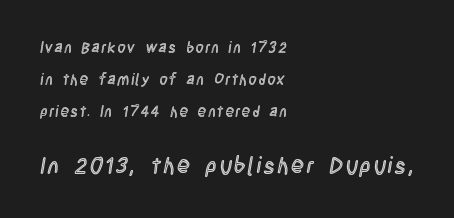
The image shows 23 px text type; set left-aligned, loose line spacing (2.12x), not underlined; the second (bottom) block is 1.53x larger.
